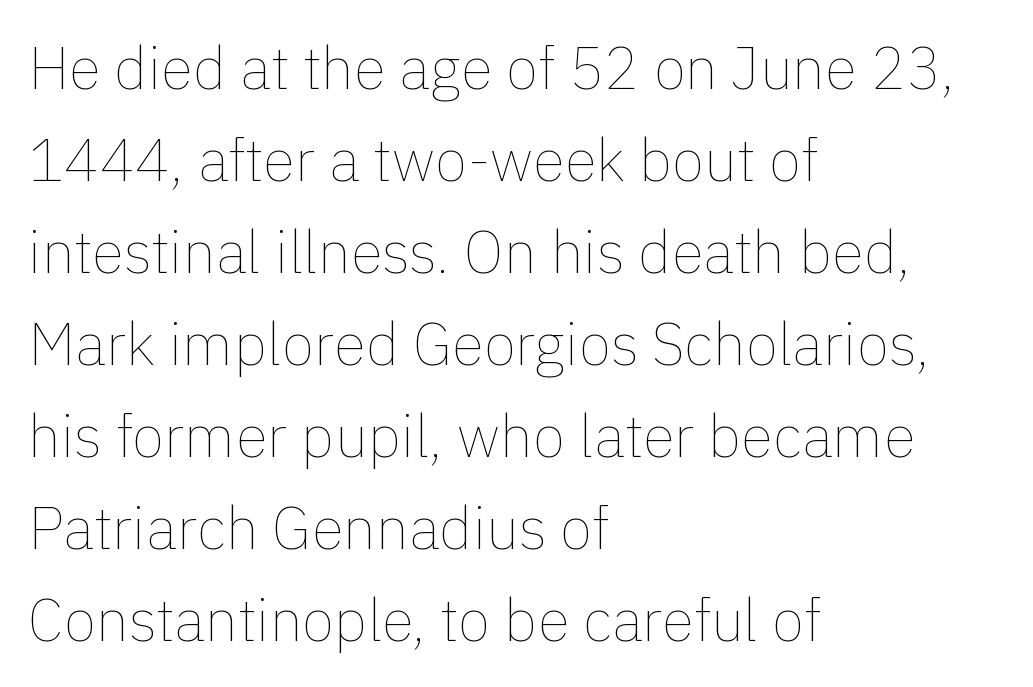
Q: Is the text bold? A: No.
Q: Is the text italic (slanted)? A: No, it is upright.
Q: Is the text underlined? A: No.
Q: How is the paragraph aligned? A: Left-aligned.
Q: Is the spacing between letters normal or unusually wide? A: Normal.
Q: Is the spacing between lines tight, normal or loose? A: Normal.
Q: Width (condensed, normal, or wide)? A: Normal.
Q: x-height? A: Medium.
Q: Monospaced? A: No.
